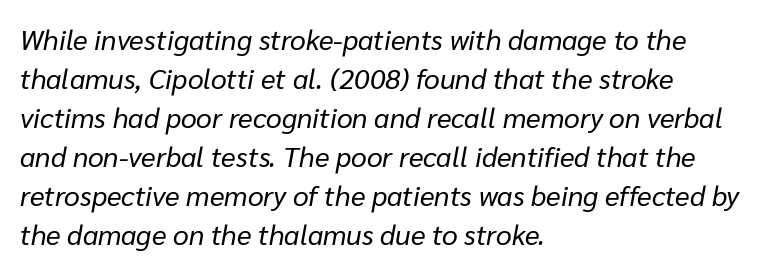
The image shows 28 px regular-weight type, italic (leaning right); set left-aligned, normal line spacing (1.39x), normal letter spacing, not underlined; low stroke contrast and a medium x-height.
